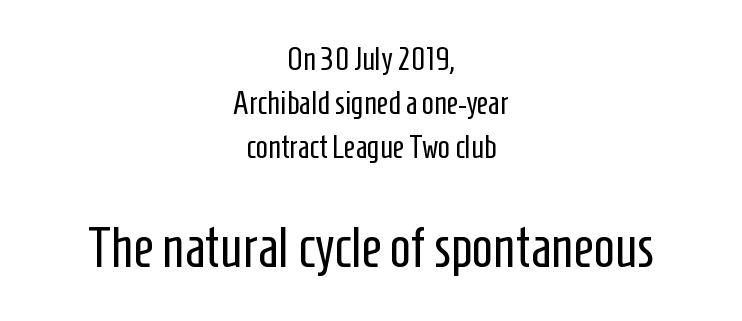
The image shows 56 px regular-weight, condensed sans-serif type, upright; set centered, normal line spacing (1.37x), normal letter spacing, not underlined; the second (bottom) block is 1.75x larger; low stroke contrast and a medium x-height.
